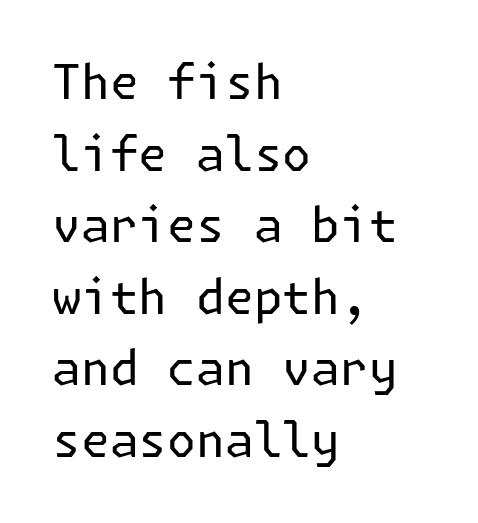
The image shows 48 px regular-weight sans-serif type, upright; set left-aligned, normal line spacing (1.49x), normal letter spacing, not underlined; low stroke contrast and a medium x-height.
